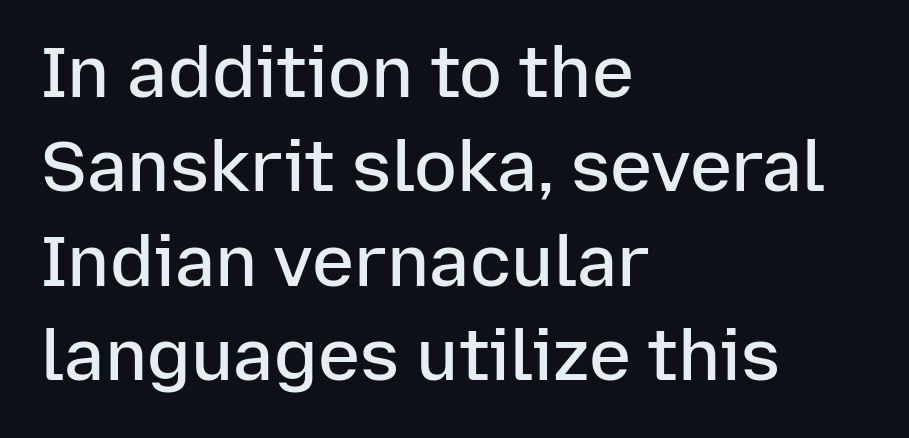
{"serif": "no", "italic": "no", "bold": "semi", "weight": "semibold", "width": "normal", "stroke_contrast": "low", "x_height": "medium", "monospaced": "no", "underline": "no", "align": "left", "line_spacing": "normal", "line_spacing_ratio": 1.33, "letter_spacing": "normal", "letter_spacing_em": 0.0, "glyph_px": 71}
